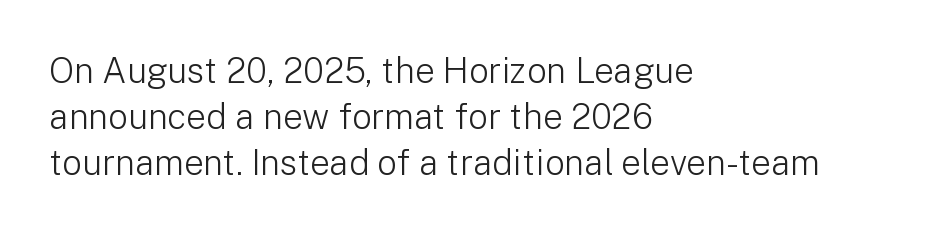
{"serif": "no", "italic": "no", "bold": "no", "weight": "light", "width": "normal", "stroke_contrast": "low", "x_height": "medium", "monospaced": "no", "underline": "no", "align": "left", "line_spacing": "normal", "line_spacing_ratio": 1.31, "letter_spacing": "normal", "letter_spacing_em": 0.0, "glyph_px": 35}
